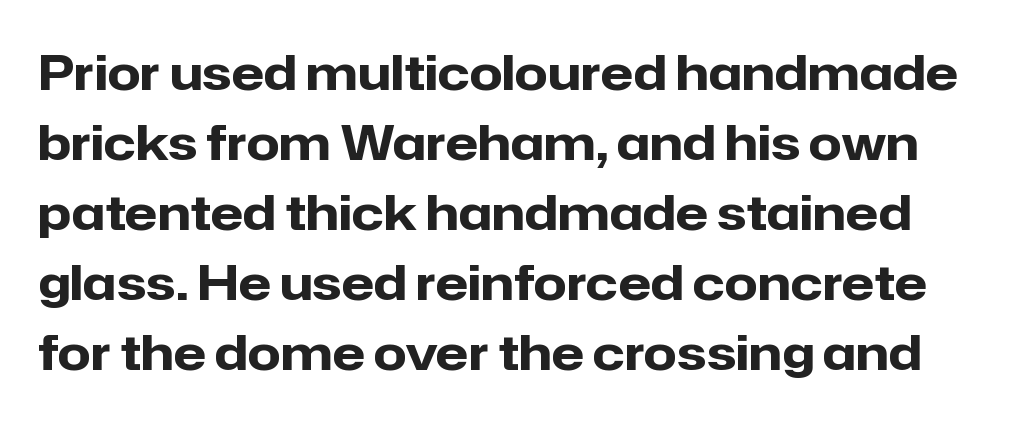
The image shows 48 px heavy sans-serif type, upright; set normal line spacing (1.46x), normal letter spacing, not underlined; low stroke contrast and a medium x-height.
